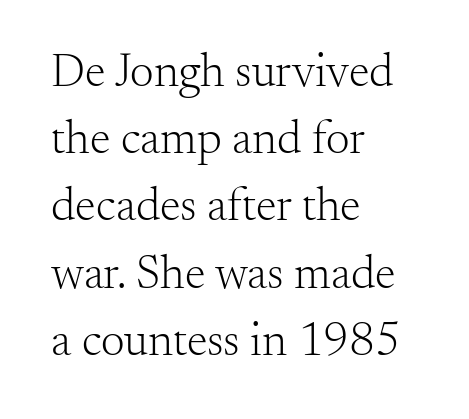
{"serif": "yes", "italic": "no", "bold": "no", "weight": "light", "width": "normal", "stroke_contrast": "medium", "x_height": "small", "monospaced": "no", "underline": "no", "align": "left", "line_spacing": "normal", "line_spacing_ratio": 1.43, "letter_spacing": "normal", "letter_spacing_em": 0.0, "glyph_px": 47}
